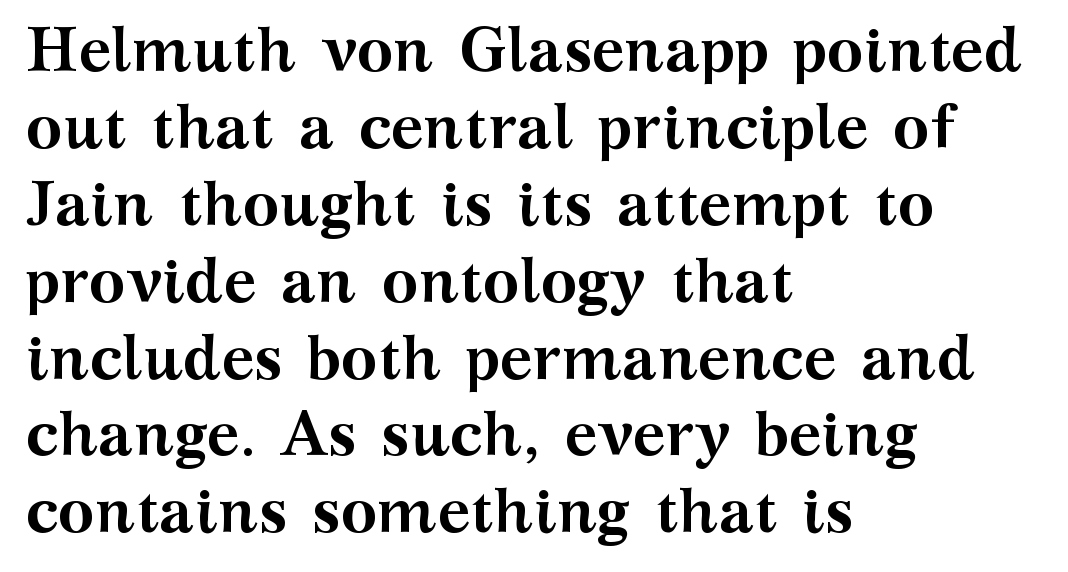
Q: Is the text bold? A: Yes.
Q: Is the text italic (slanted)? A: No, it is upright.
Q: Is the typeface a serif or a sans-serif typeface? A: Serif.
Q: Is the text underlined? A: No.
Q: How is the paragraph aligned? A: Left-aligned.
Q: Is the spacing between letters normal or unusually wide? A: Normal.
Q: Width (condensed, normal, or wide)? A: Wide.
Q: Stroke contrast? A: Medium.
Q: x-height? A: Medium.
Q: Monospaced? A: No.
